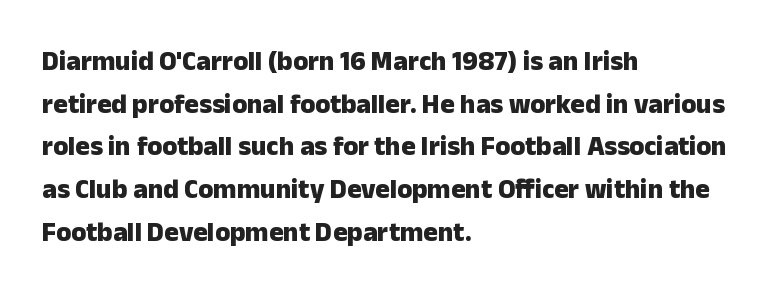
{"italic": "no", "bold": "yes", "underline": "no", "align": "left", "line_spacing": "normal", "line_spacing_ratio": 1.58, "letter_spacing": "normal", "letter_spacing_em": 0.0, "glyph_px": 27}
